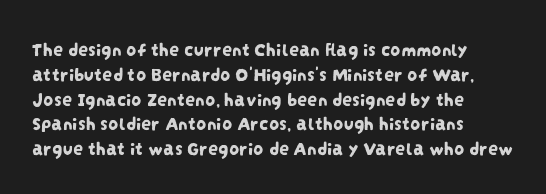
No word sits above an underline. The line texture is even and compact thanks to regular tracking. The ragged edge is on the right, which tells us the setting is flush left.
